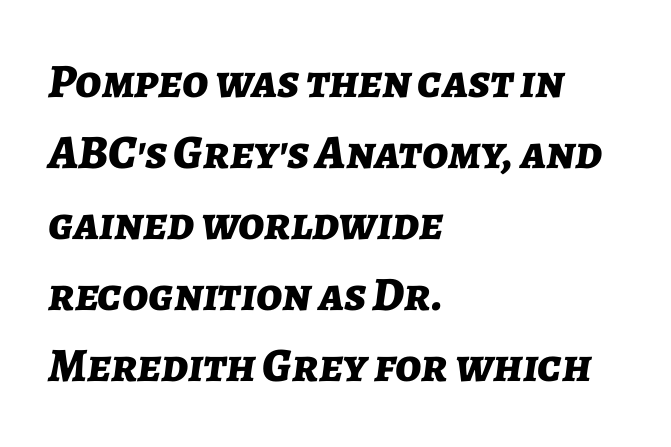
Q: Is the text bold? A: Yes.
Q: Is the text italic (slanted)? A: Yes, it leans right by about 7 degrees.
Q: Is the text underlined? A: No.
Q: How is the paragraph aligned? A: Left-aligned.
Q: Is the spacing between letters normal or unusually wide? A: Normal.
Q: Is the spacing between lines tight, normal or loose? A: Normal.
Q: Width (condensed, normal, or wide)? A: Normal.
Q: Stroke contrast? A: Low.
Q: x-height? A: Medium.
Q: Monospaced? A: No.
